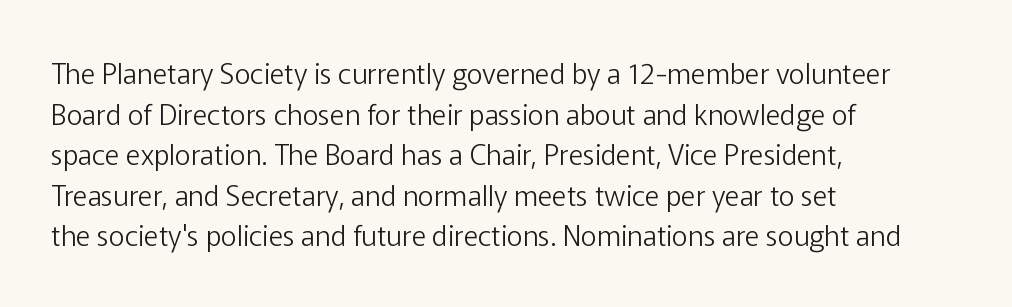
Bare-footed words on every line. You could not count columns in this text — the font is proportionally spaced. Which margin do the lines hug? The left one — the right edge is uneven. Ink coverage per letter is moderate at most.
